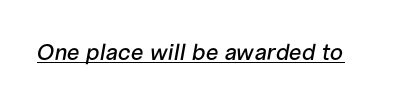
No extra tracking has been applied to these lines. Italic: yes, the glyphs are oblique. The rendering uses the underline text-decoration.
